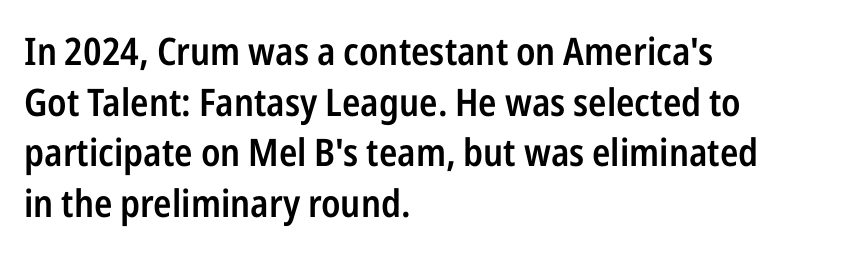
{"serif": "no", "italic": "no", "bold": "semi", "weight": "semibold", "width": "condensed", "stroke_contrast": "low", "x_height": "medium", "monospaced": "no", "underline": "no", "align": "left", "line_spacing": "normal", "line_spacing_ratio": 1.33, "letter_spacing": "normal", "letter_spacing_em": 0.0, "glyph_px": 38}
